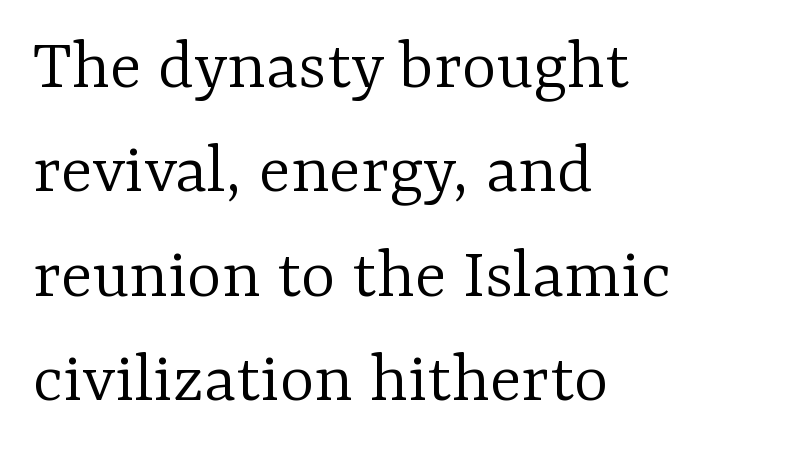
{"serif": "yes", "italic": "no", "bold": "no", "weight": "light", "width": "normal", "stroke_contrast": "low", "x_height": "medium", "monospaced": "no", "underline": "no", "align": "left", "line_spacing": "normal", "line_spacing_ratio": 1.41, "letter_spacing": "normal", "letter_spacing_em": 0.0, "glyph_px": 74}
